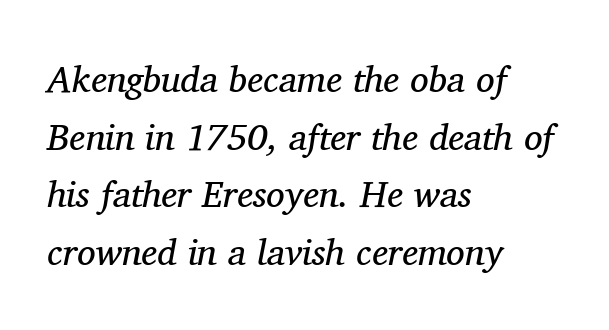
Q: Is the text bold? A: No.
Q: Is the text italic (slanted)? A: Yes, it leans right by about 11 degrees.
Q: Is the typeface a serif or a sans-serif typeface? A: Serif.
Q: Is the text underlined? A: No.
Q: How is the paragraph aligned? A: Left-aligned.
Q: Is the spacing between letters normal or unusually wide? A: Normal.
Q: Is the spacing between lines tight, normal or loose? A: Normal.
Q: Width (condensed, normal, or wide)? A: Normal.
Q: Stroke contrast? A: Medium.
Q: x-height? A: Medium.
Q: Monospaced? A: No.
